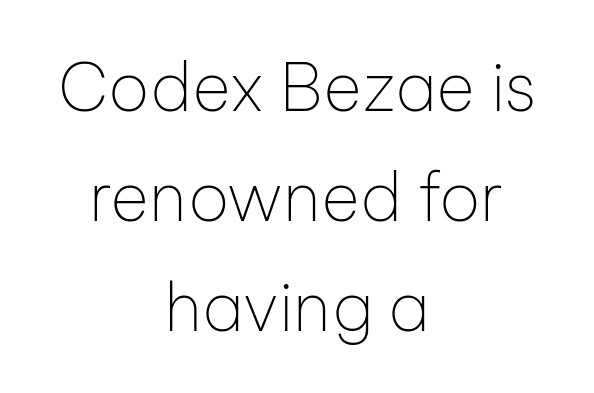
Q: Is the text bold? A: No.
Q: Is the text italic (slanted)? A: No, it is upright.
Q: Is the typeface a serif or a sans-serif typeface? A: Sans-serif.
Q: Is the text underlined? A: No.
Q: How is the paragraph aligned? A: Centered.
Q: Is the spacing between letters normal or unusually wide? A: Normal.
Q: Is the spacing between lines tight, normal or loose? A: Normal.
Q: Width (condensed, normal, or wide)? A: Normal.
Q: Stroke contrast? A: Low.
Q: x-height? A: Medium.
Q: Monospaced? A: No.
